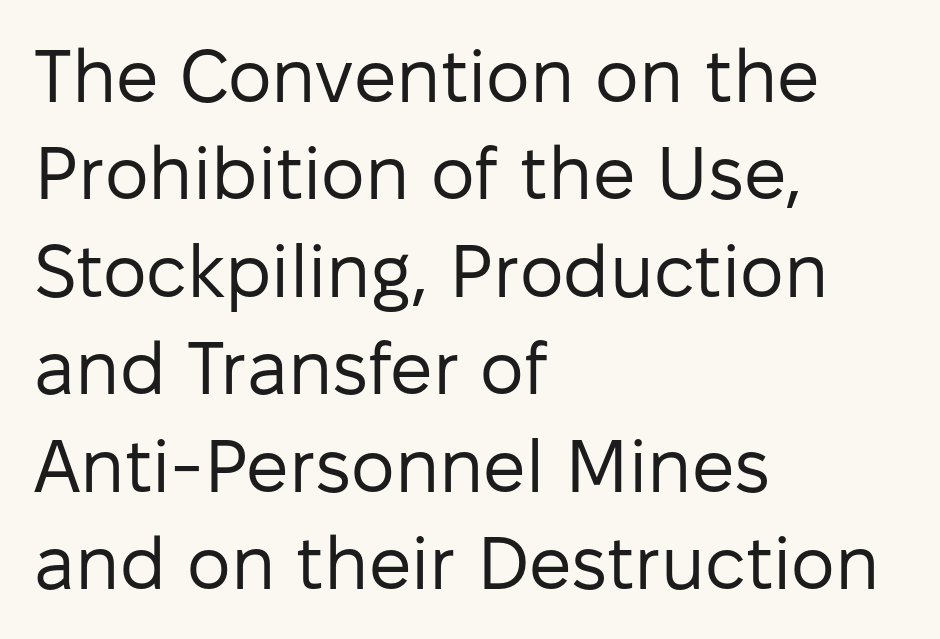
Q: Is the text bold? A: No.
Q: Is the text italic (slanted)? A: No, it is upright.
Q: Is the typeface a serif or a sans-serif typeface? A: Sans-serif.
Q: Is the text underlined? A: No.
Q: How is the paragraph aligned? A: Left-aligned.
Q: Is the spacing between letters normal or unusually wide? A: Normal.
Q: Is the spacing between lines tight, normal or loose? A: Normal.
Q: Width (condensed, normal, or wide)? A: Normal.
Q: Stroke contrast? A: Low.
Q: x-height? A: Medium.
Q: Monospaced? A: No.
